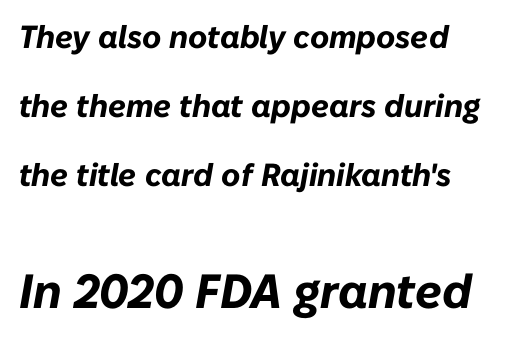
Q: Is the text bold? A: Yes.
Q: Is the text italic (slanted)? A: Yes, it leans right by about 10 degrees.
Q: Is the text underlined? A: No.
Q: Is the spacing between letters normal or unusually wide? A: Normal.
Q: Is the spacing between lines tight, normal or loose? A: Loose.
Q: Which block of text is set in a larger size, the first (top) or the second (bottom)? A: The second (bottom) one.
Q: Width (condensed, normal, or wide)? A: Normal.
Q: Stroke contrast? A: Low.
Q: x-height? A: Medium.
Q: Monospaced? A: No.
